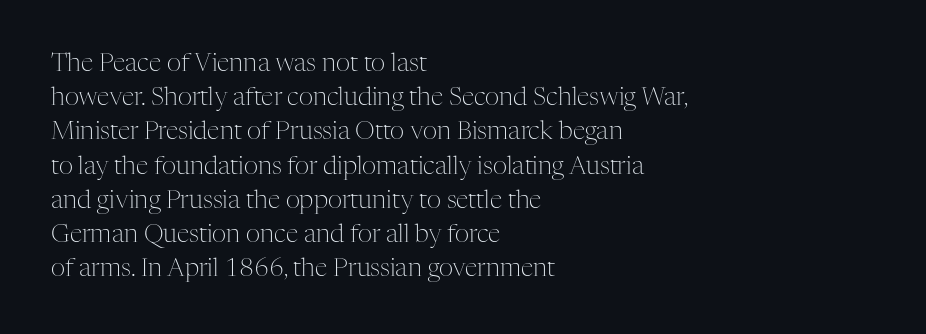
{"italic": "no", "bold": "no", "underline": "no", "align": "left", "line_spacing": "normal", "line_spacing_ratio": 1.37, "letter_spacing": "normal", "letter_spacing_em": 0.0, "glyph_px": 25}
